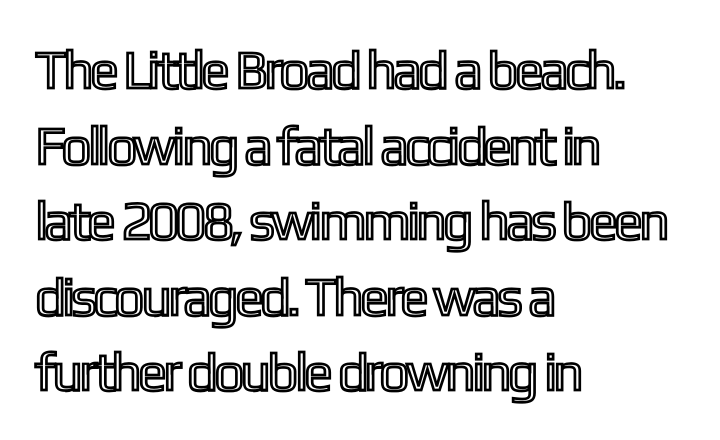
{"italic": "no", "width": "condensed", "x_height": "medium", "monospaced": "no", "underline": "no", "align": "left", "line_spacing": "normal", "line_spacing_ratio": 1.4, "letter_spacing": "normal", "letter_spacing_em": 0.0, "glyph_px": 54}
